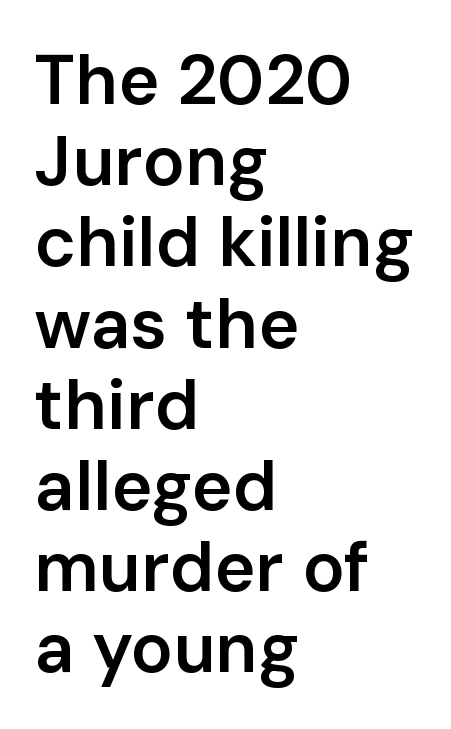
The image shows 70 px semibold sans-serif type, upright; set left-aligned, line spacing 1.16x, normal letter spacing, not underlined; low stroke contrast and a medium x-height.
